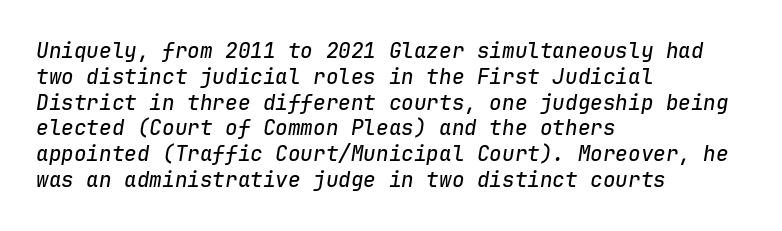
Compared with ordinary roman type, these characters are visibly tilted. The space directly below the letters is spotless. The passage shown has conventional tracking throughout. Where is the straight margin? On the left.
